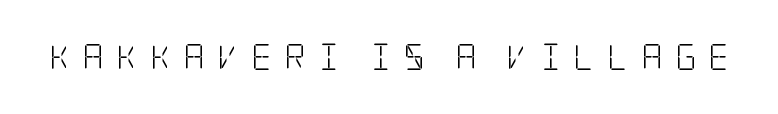
A bare baseline throughout the passage. Every character sits straight up, as roman type does. Tracking value appears strongly positive — letters spread wide. The font is comparable to plain body text, perhaps lighter.
